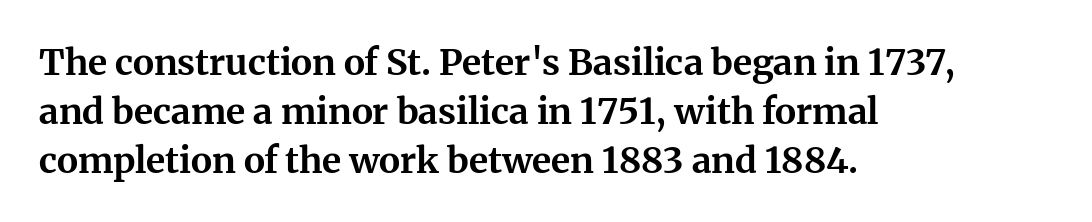
Q: Is the text bold? A: Yes.
Q: Is the text italic (slanted)? A: No, it is upright.
Q: Is the typeface a serif or a sans-serif typeface? A: Serif.
Q: Is the text underlined? A: No.
Q: How is the paragraph aligned? A: Left-aligned.
Q: Is the spacing between letters normal or unusually wide? A: Normal.
Q: Is the spacing between lines tight, normal or loose? A: Normal.
Q: Width (condensed, normal, or wide)? A: Normal.
Q: Stroke contrast? A: Medium.
Q: x-height? A: Medium.
Q: Monospaced? A: No.
